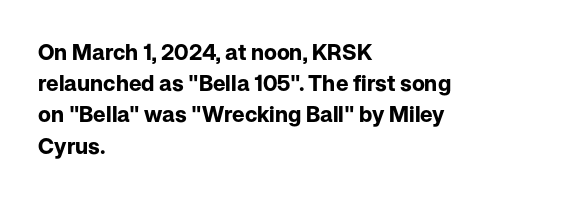
The image shows 22 px bold type, upright; set left-aligned, normal line spacing (1.42x), normal letter spacing, not underlined.
